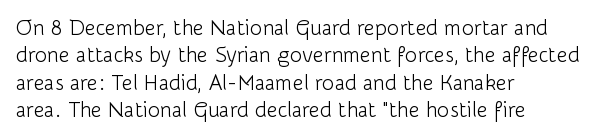
Q: Is the text bold? A: No.
Q: Is the text italic (slanted)? A: No, it is upright.
Q: Is the text underlined? A: No.
Q: How is the paragraph aligned? A: Left-aligned.
Q: Is the spacing between letters normal or unusually wide? A: Normal.
Q: Is the spacing between lines tight, normal or loose? A: Normal.
